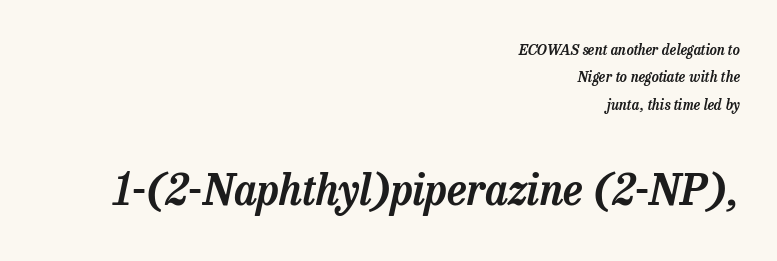
Typeset ragged left — the right edge is the straight one. The block sitting lower on the canvas is the one with enlarged characters. Unlike a clean sans, this face finishes its strokes with serifs. Characters are canted at an angle relative to the baseline's perpendicular.
